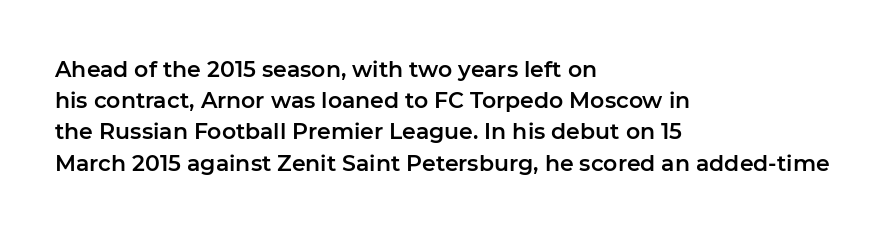
The image shows 22 px text type, upright; set left-aligned, normal line spacing (1.42x), normal letter spacing, not underlined.
